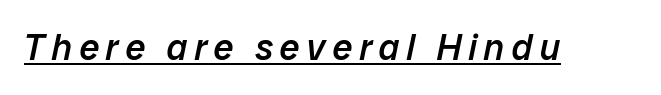
Proportional: the letters do not fall into vertical columns. Weight: semibold (demi). Descenders here cross a horizontal rule under the line. These lines were composed using italics.
